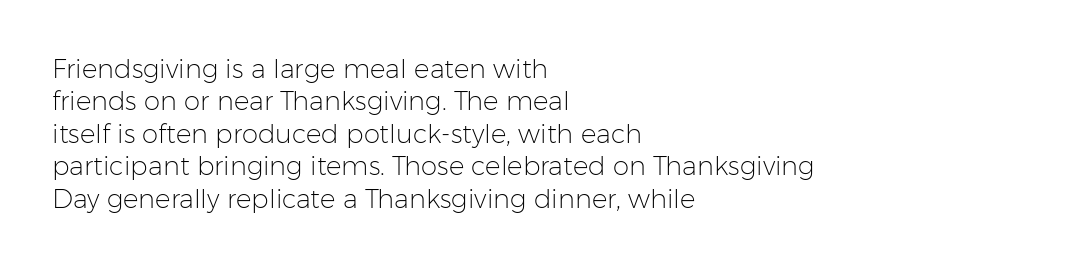
The image shows 26 px text type, upright; set left-aligned, normal line spacing (1.25x), normal letter spacing, not underlined.
